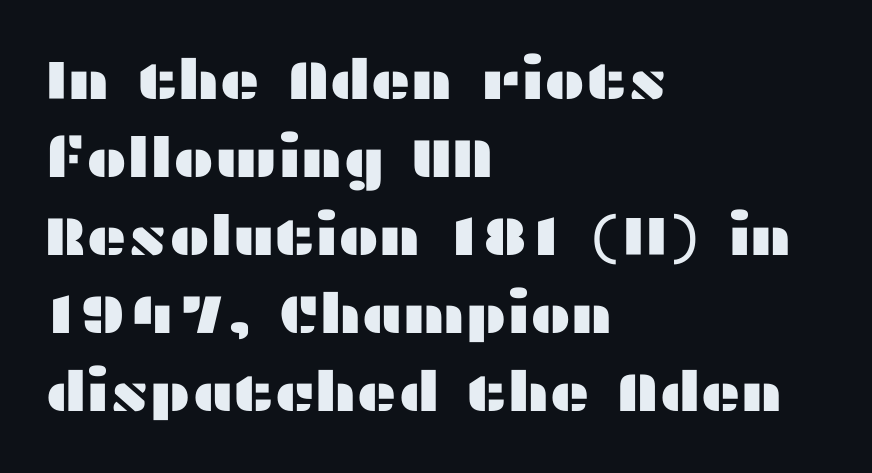
In CSS terms this would be text-align: left. Horizontal bands of white between lines are of average thickness. Varying glyph widths throughout — classic text-font behaviour. Grotesque or geometric, the face here clearly has no serifs.
